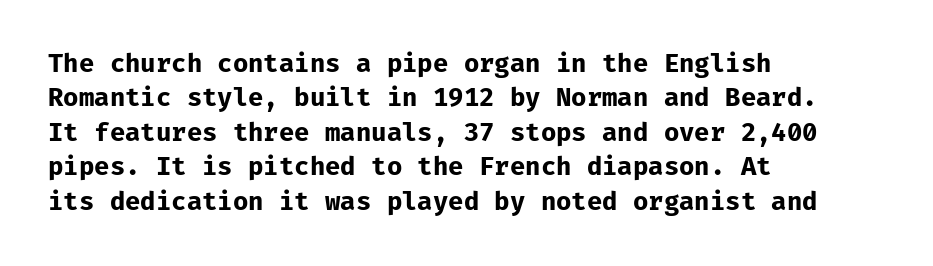
Plain, unruled lines of type. Italic: no, the glyphs are upright roman. The face used here has the dense, thick strokes of a bold. Compared with typical paragraphs, the rows here are spaced about the same. The paragraph has a hard left edge and a soft right edge. Here the glyphs are tracked normally, forming tight word shapes.
